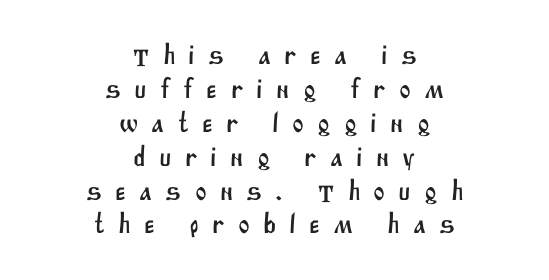
Q: Is the typeface a serif or a sans-serif typeface? A: Sans-serif.
Q: Is the text underlined? A: No.
Q: How is the paragraph aligned? A: Centered.
Q: Is the spacing between letters normal or unusually wide? A: Unusually wide.
Q: Width (condensed, normal, or wide)? A: Normal.
Q: Stroke contrast? A: Medium.
Q: x-height? A: Large.
Q: Monospaced? A: No.
